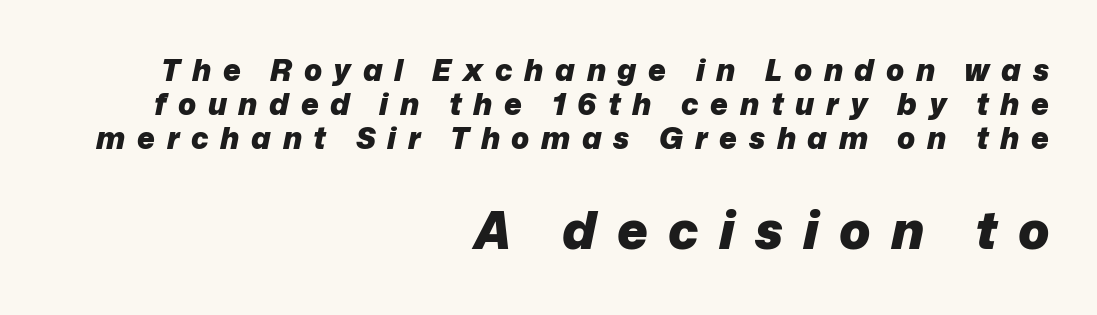
Characters are canted at an angle relative to the baseline's perpendicular. Notice how thick the strokes are: this is what a full bold looks like. The vertical gap from one line to the next is small. Bigger letters appear in the bottom chunk; the top chunk is reduced. Honestly, the letter spacing is so wide it's the main thing you notice.
